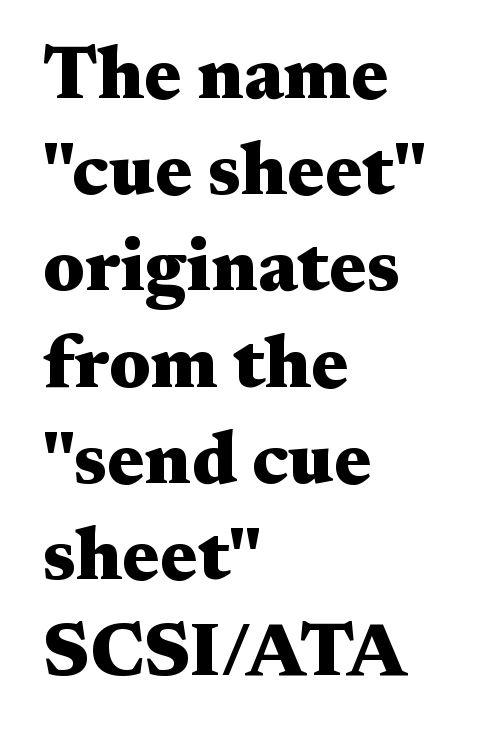
Notice how the stems are strictly vertical — no italics here. Is this a fixed-width face? No — the glyphs have proportional, varying widths. The paragraph has a hard left edge and a soft right edge. The designer went with a serif here, giving each stem small feet. The lines sit at an ordinary, default distance from one another. Has an underline been added? It has not.
